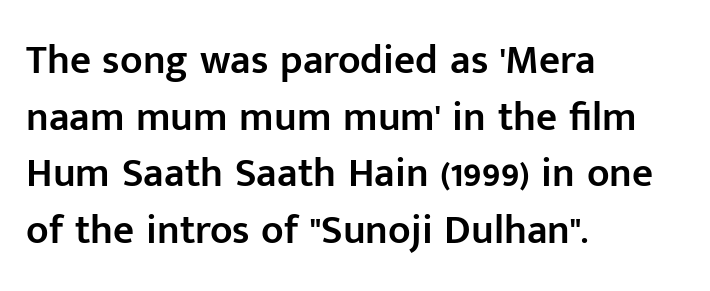
The passage shown is typeset with a sans-serif family. Italic? Not at all — the glyphs are vertical. The font is running at a semibold setting, under full bold. This sample uses plain, unmodified letter spacing. The designer left line spacing at the default. The space directly below the letters is spotless.
